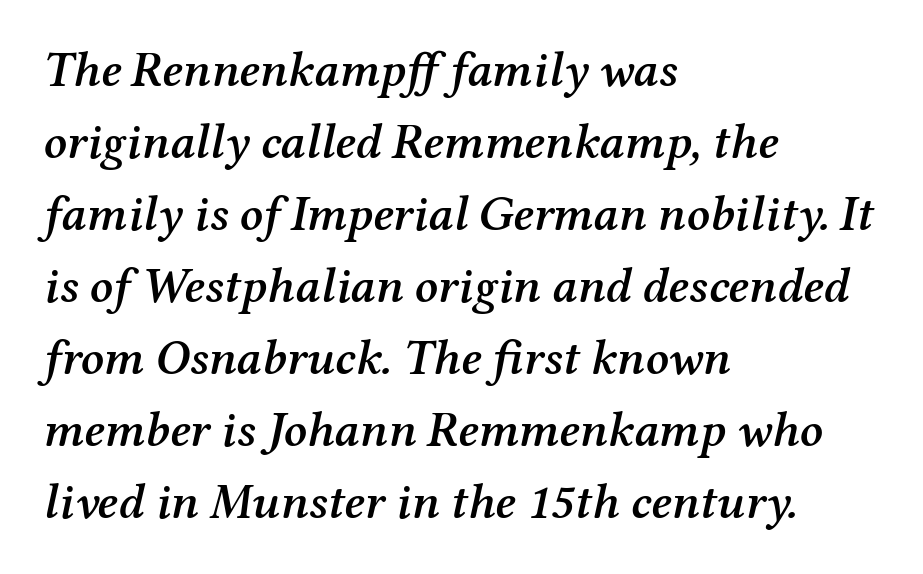
Q: Is the text bold? A: Semi-bold.
Q: Is the text italic (slanted)? A: Yes, it leans right by about 12 degrees.
Q: Is the typeface a serif or a sans-serif typeface? A: Serif.
Q: Is the text underlined? A: No.
Q: How is the paragraph aligned? A: Left-aligned.
Q: Is the spacing between letters normal or unusually wide? A: Normal.
Q: Is the spacing between lines tight, normal or loose? A: Normal.
Q: Width (condensed, normal, or wide)? A: Normal.
Q: Stroke contrast? A: Medium.
Q: x-height? A: Medium.
Q: Monospaced? A: No.
